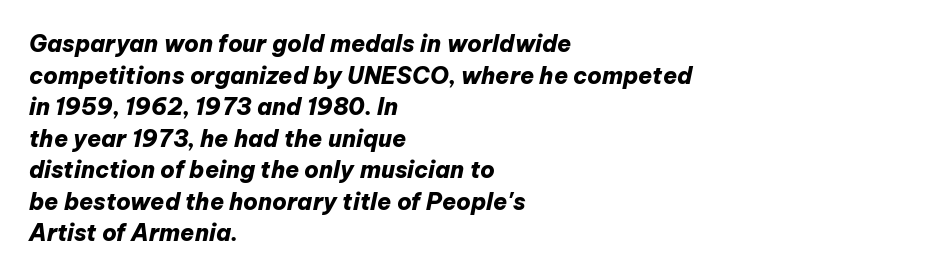
The lines are quadded left. A clean baseline with only descenders dipping below it. Compared with typical body copy, the letter spacing here is the same. Italic? Definitely — the glyphs are oblique. This block has exactly the height ordinary leading produces.
